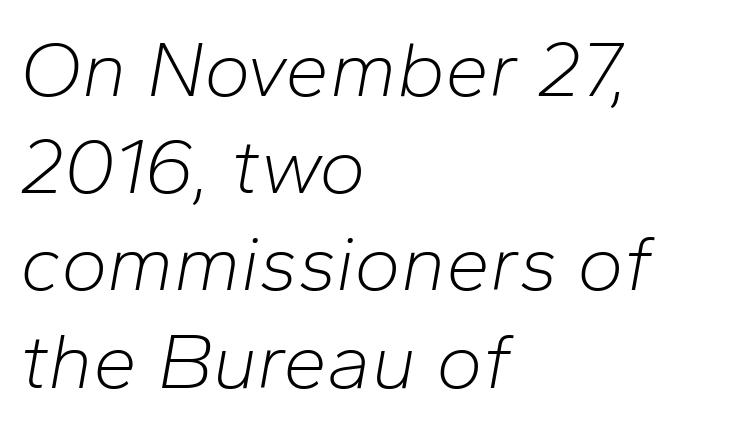
{"italic": "yes", "lean": "right", "slant_degrees": 10, "bold": "no", "weight": "light", "width": "normal", "stroke_contrast": "low", "x_height": "medium", "monospaced": "no", "underline": "no", "align": "left", "line_spacing_ratio": 1.23, "letter_spacing": "normal", "letter_spacing_em": 0.0, "glyph_px": 79}
